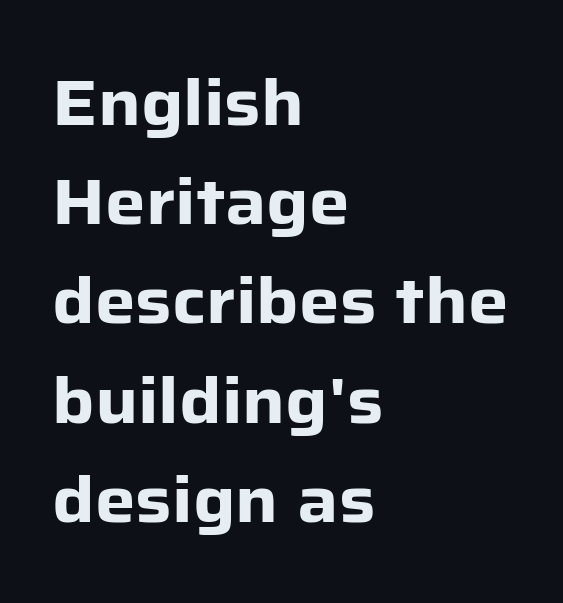
Q: Is the text bold? A: Yes.
Q: Is the text italic (slanted)? A: No, it is upright.
Q: Is the typeface a serif or a sans-serif typeface? A: Sans-serif.
Q: Is the text underlined? A: No.
Q: How is the paragraph aligned? A: Left-aligned.
Q: Is the spacing between letters normal or unusually wide? A: Normal.
Q: Is the spacing between lines tight, normal or loose? A: Normal.
Q: Width (condensed, normal, or wide)? A: Normal.
Q: Stroke contrast? A: Low.
Q: x-height? A: Medium.
Q: Monospaced? A: No.
